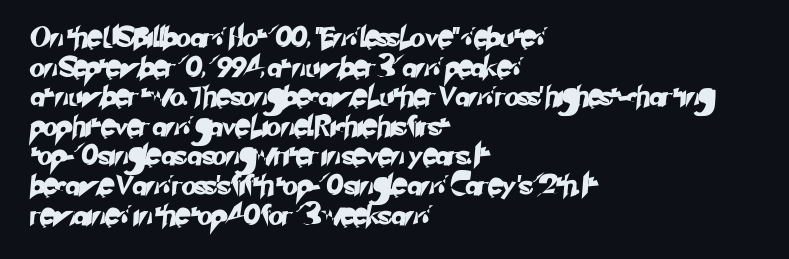
The rendering uses a moderate line-height, typical for paragraphs. The strip under each line holds only bare page. Does the copy run flush right? No — it runs flush left. Tracking here is standard; glyphs follow each other at the usual distance.
